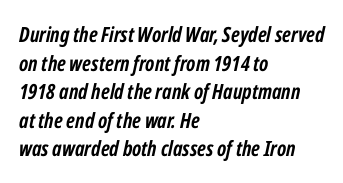
The image shows 21 px bold type, italic (leaning right); set left-aligned, normal line spacing (1.36x), normal letter spacing, not underlined.
